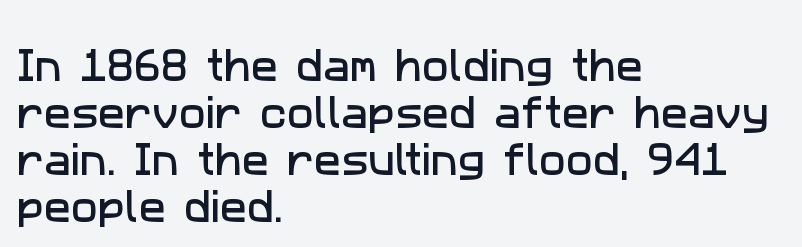
{"serif": "no", "width": "normal", "stroke_contrast": "low", "x_height": "medium", "monospaced": "no", "underline": "no", "align": "left", "line_spacing": "normal", "line_spacing_ratio": 1.31, "letter_spacing": "normal", "letter_spacing_em": 0.0, "glyph_px": 36}
